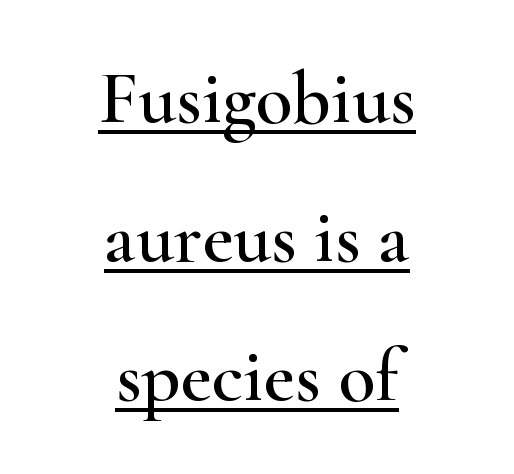
The image shows 76 px wide serif type, upright; set centered, line spacing 1.83x, normal letter spacing, underlined; high stroke contrast and a small x-height.
